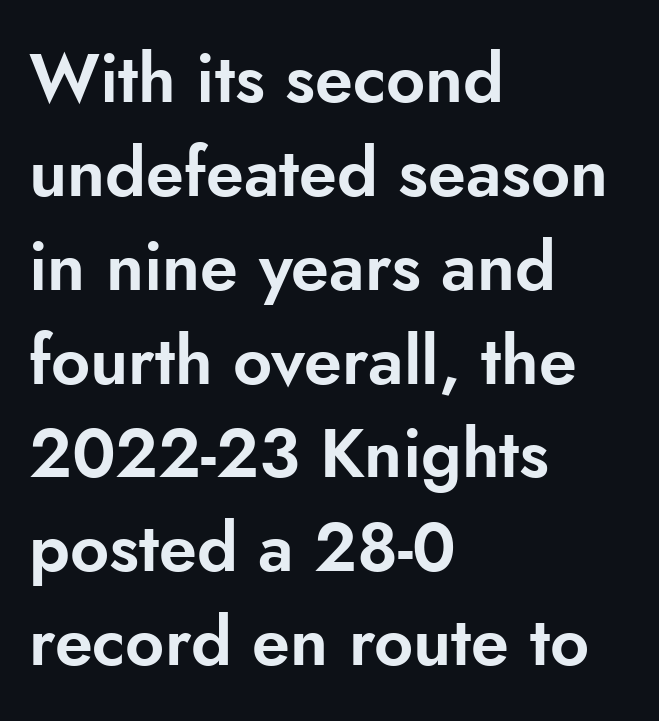
It's the straight-up-and-down kind of type. Here the designer chose a conventional face with non-uniform glyph widths. Look at the tracking — it's just the regular setting, nothing added. Compared with a centered layout, this one pins lines to the left instead. Regular leading.
